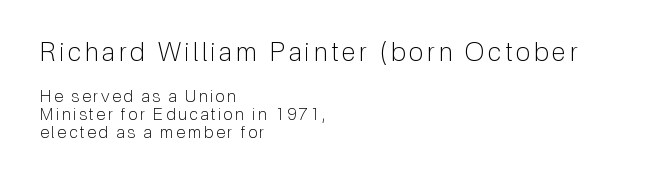
The image shows 26 px text type, upright; set left-aligned, tight line spacing (1.06x), not underlined; the first (top) block is 1.53x larger.
